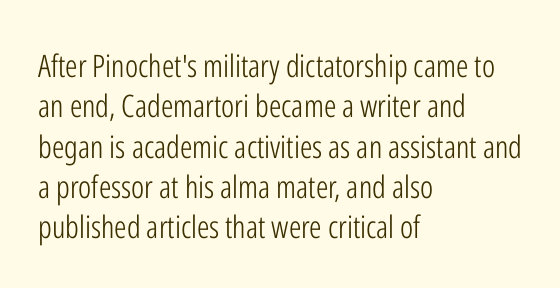
Q: Is the text bold? A: No.
Q: Is the text italic (slanted)? A: No, it is upright.
Q: Is the typeface a serif or a sans-serif typeface? A: Sans-serif.
Q: Is the text underlined? A: No.
Q: How is the paragraph aligned? A: Left-aligned.
Q: Is the spacing between letters normal or unusually wide? A: Normal.
Q: Is the spacing between lines tight, normal or loose? A: Normal.
Q: Width (condensed, normal, or wide)? A: Condensed.
Q: Stroke contrast? A: Low.
Q: x-height? A: Medium.
Q: Monospaced? A: No.
